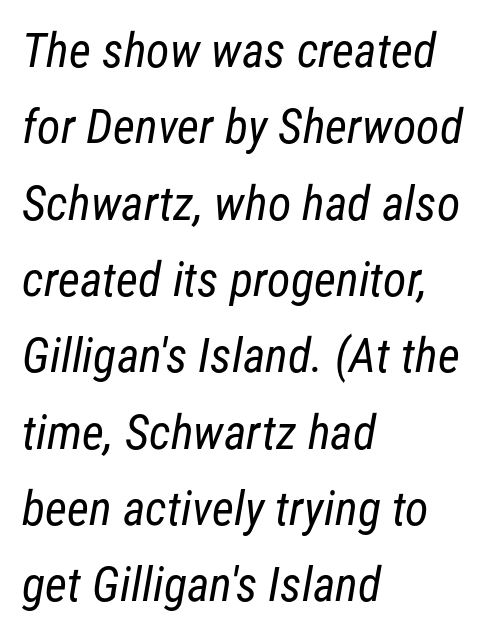
Q: Is the text bold? A: No.
Q: Is the typeface a serif or a sans-serif typeface? A: Sans-serif.
Q: Is the text underlined? A: No.
Q: How is the paragraph aligned? A: Left-aligned.
Q: Is the spacing between letters normal or unusually wide? A: Normal.
Q: Is the spacing between lines tight, normal or loose? A: Normal.
Q: Width (condensed, normal, or wide)? A: Condensed.
Q: Stroke contrast? A: Low.
Q: x-height? A: Medium.
Q: Monospaced? A: No.
